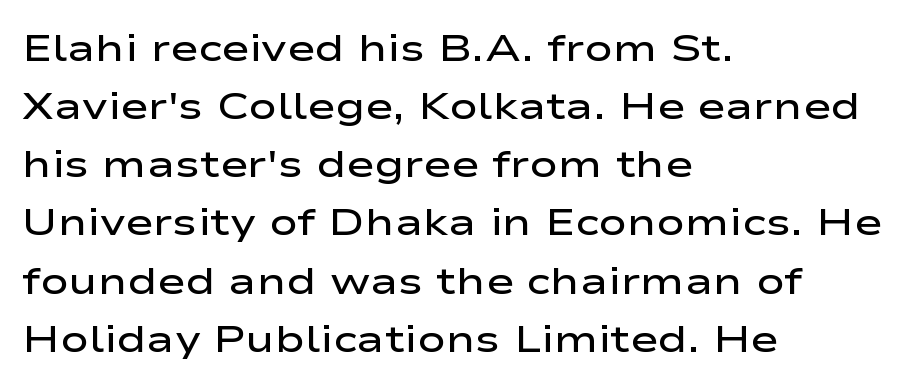
Q: Is the text bold? A: Semi-bold.
Q: Is the text italic (slanted)? A: No, it is upright.
Q: Is the typeface a serif or a sans-serif typeface? A: Sans-serif.
Q: Is the text underlined? A: No.
Q: How is the paragraph aligned? A: Left-aligned.
Q: Is the spacing between letters normal or unusually wide? A: Normal.
Q: Is the spacing between lines tight, normal or loose? A: Normal.
Q: Width (condensed, normal, or wide)? A: Wide.
Q: Stroke contrast? A: Low.
Q: x-height? A: Medium.
Q: Monospaced? A: No.
